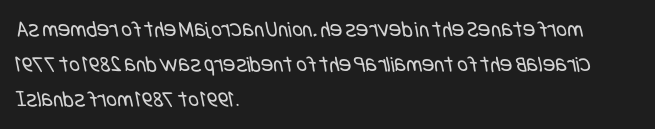
{"bold": "no", "underline": "no", "align": "left", "line_spacing": "normal", "line_spacing_ratio": 1.53, "letter_spacing": "normal", "letter_spacing_em": 0.0, "glyph_px": 23}
